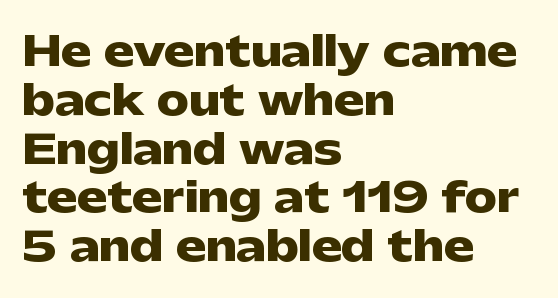
Type style note: lacks serifs. Its strokes are broad and dark, the hallmark of bold type. Looks like regular typesetting: each glyph gets only the width it needs. In terms of letterspacing, this is plain default setting. The typography opts for an upright posture over an oblique one.
